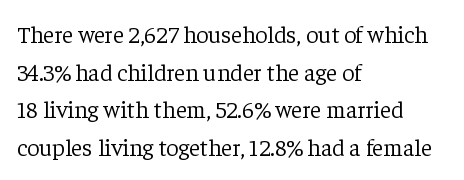
Q: Is the text bold? A: No.
Q: Is the text italic (slanted)? A: No, it is upright.
Q: Is the text underlined? A: No.
Q: How is the paragraph aligned? A: Left-aligned.
Q: Is the spacing between letters normal or unusually wide? A: Normal.
Q: Is the spacing between lines tight, normal or loose? A: Normal.
